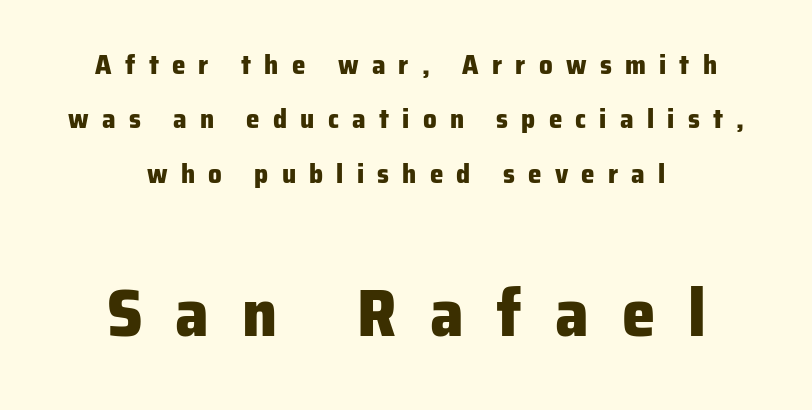
{"serif": "no", "italic": "no", "bold": "yes", "weight": "heavy", "width": "normal", "stroke_contrast": "low", "x_height": "medium", "monospaced": "no", "underline": "no", "align": "center", "line_spacing": "loose", "line_spacing_ratio": 2.01, "letter_spacing": "wide", "letter_spacing_em": 0.49, "larger_block": "second", "size_ratio": 2.48, "glyph_px": 67}
